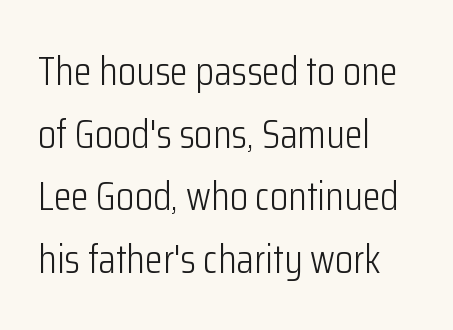
{"serif": "no", "italic": "no", "bold": "no", "weight": "light", "width": "condensed", "stroke_contrast": "low", "x_height": "medium", "monospaced": "no", "underline": "no", "align": "left", "line_spacing": "normal", "line_spacing_ratio": 1.53, "letter_spacing": "normal", "letter_spacing_em": 0.0, "glyph_px": 41}
